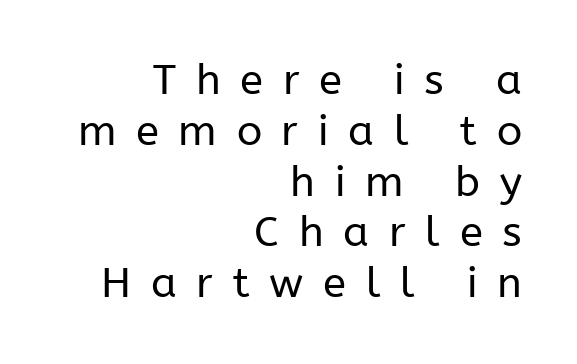
Q: Is the text bold? A: No.
Q: Is the text italic (slanted)? A: No, it is upright.
Q: Is the typeface a serif or a sans-serif typeface? A: Sans-serif.
Q: Is the text underlined? A: No.
Q: How is the paragraph aligned? A: Right-aligned.
Q: Is the spacing between letters normal or unusually wide? A: Unusually wide.
Q: Width (condensed, normal, or wide)? A: Normal.
Q: Stroke contrast? A: Low.
Q: x-height? A: Medium.
Q: Monospaced? A: No.
